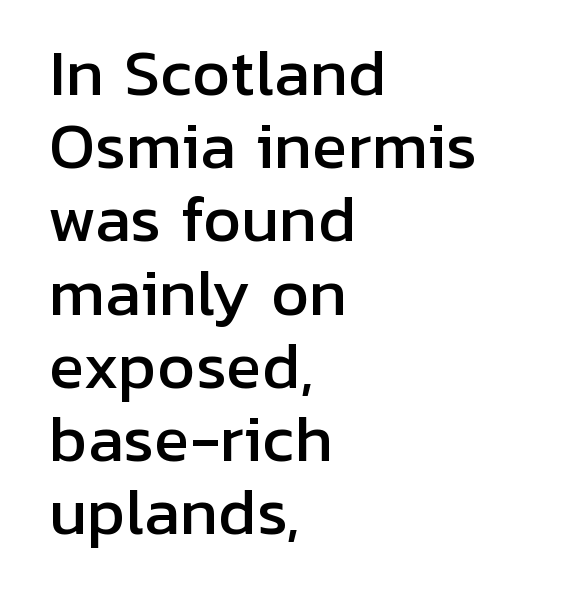
{"serif": "no", "italic": "no", "width": "normal", "stroke_contrast": "low", "x_height": "medium", "monospaced": "no", "underline": "no", "align": "left", "line_spacing_ratio": 1.22, "letter_spacing": "normal", "letter_spacing_em": 0.0, "glyph_px": 60}
